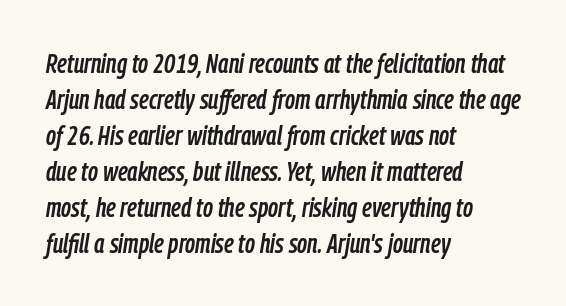
Q: Is the text italic (slanted)? A: Yes, it leans right by about 9 degrees.
Q: Is the text underlined? A: No.
Q: How is the paragraph aligned? A: Left-aligned.
Q: Is the spacing between letters normal or unusually wide? A: Normal.
Q: Is the spacing between lines tight, normal or loose? A: Normal.
